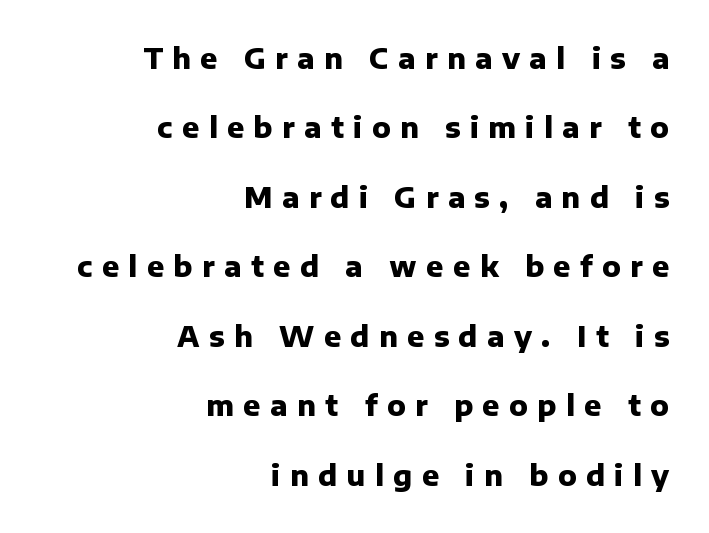
{"serif": "no", "italic": "no", "bold": "yes", "weight": "heavy", "width": "normal", "stroke_contrast": "low", "x_height": "medium", "monospaced": "no", "underline": "no", "align": "right", "line_spacing": "loose", "line_spacing_ratio": 2.48, "letter_spacing": "wide", "letter_spacing_em": 0.34, "glyph_px": 28}
